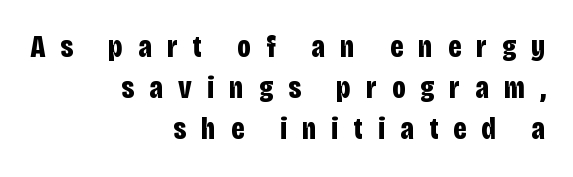
Q: Is the text bold? A: Yes.
Q: Is the text italic (slanted)? A: No, it is upright.
Q: Is the typeface a serif or a sans-serif typeface? A: Sans-serif.
Q: Is the text underlined? A: No.
Q: How is the paragraph aligned? A: Right-aligned.
Q: Is the spacing between letters normal or unusually wide? A: Unusually wide.
Q: Is the spacing between lines tight, normal or loose? A: Normal.
Q: Width (condensed, normal, or wide)? A: Condensed.
Q: Stroke contrast? A: Low.
Q: x-height? A: Large.
Q: Monospaced? A: No.
